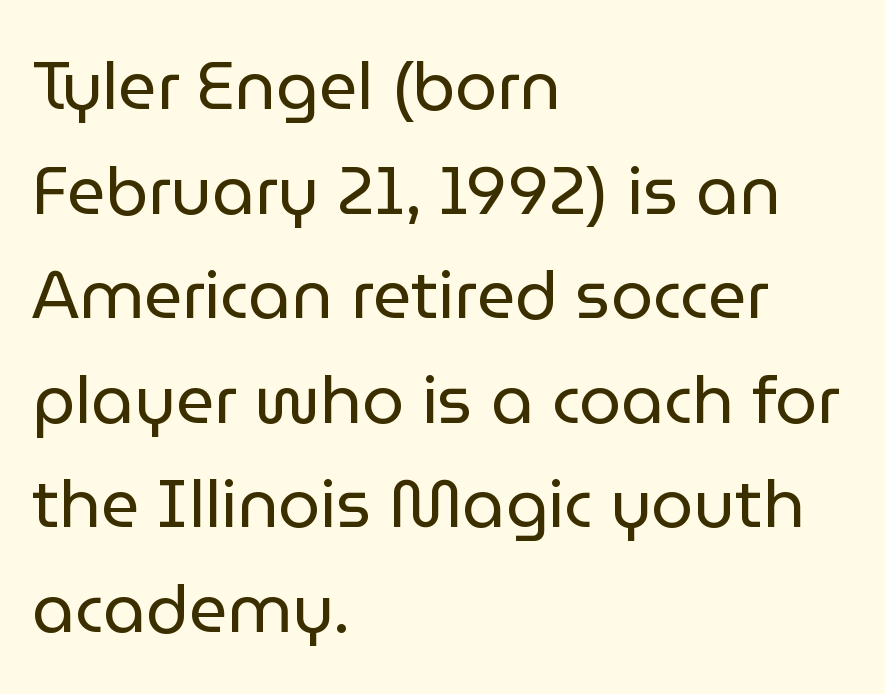
The glyphs are unaccompanied by any horizontal stroke below them. A student would call this left alignment; a typographer would say flush left, rag right. A typesetter would call this leading conventional body-copy spacing. Nothing sits at the stroke ends, so this counts as sans-serif. The type is set solid horizontally, with unmodified tracking.
